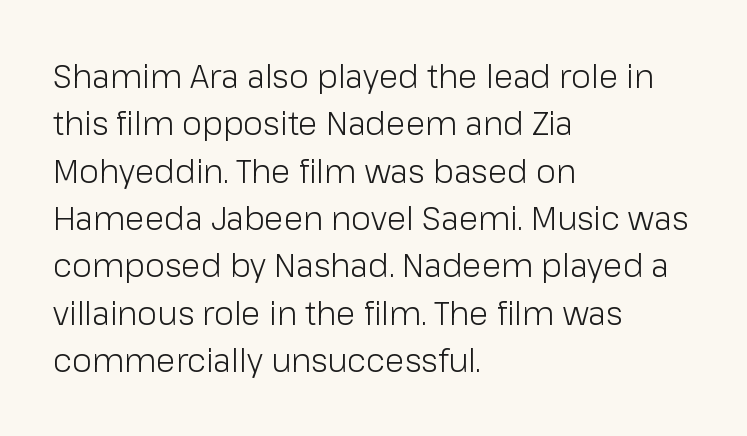
Look at the tracking — it's just the regular setting, nothing added. It's the straight-up-and-down kind of type. Alignment: flush left. Only glyphs here, with clear space below each row. Stems here are at most as thick as an everyday book face. The rows are spaced the way most documents space them.
